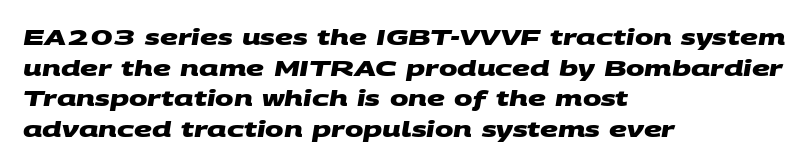
Q: Is the text bold? A: Yes.
Q: Is the text underlined? A: No.
Q: How is the paragraph aligned? A: Left-aligned.
Q: Is the spacing between letters normal or unusually wide? A: Normal.
Q: Is the spacing between lines tight, normal or loose? A: Normal.
